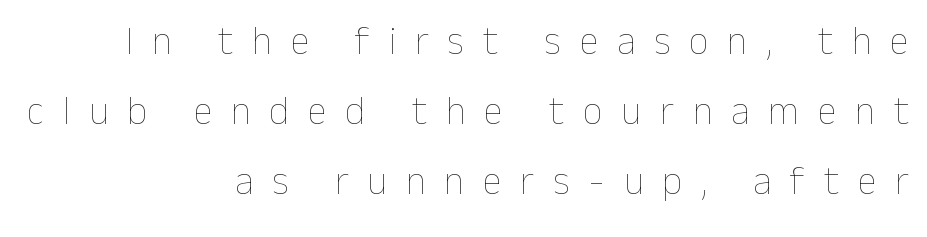
The image shows 39 px thin type, upright; set right-aligned, line spacing 1.8x, unusually wide letter spacing (+0.48 em), not underlined; low stroke contrast and a medium x-height.
